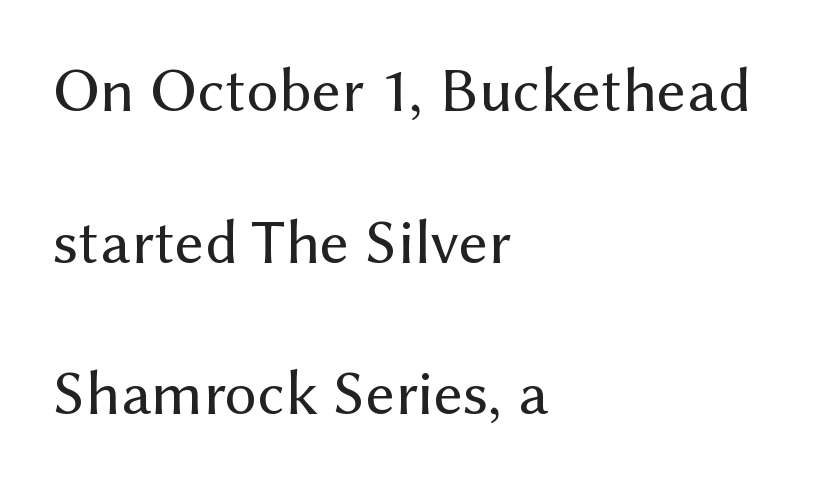
Q: Is the text bold? A: No.
Q: Is the text italic (slanted)? A: No, it is upright.
Q: Is the typeface a serif or a sans-serif typeface? A: Sans-serif.
Q: Is the text underlined? A: No.
Q: How is the paragraph aligned? A: Left-aligned.
Q: Is the spacing between letters normal or unusually wide? A: Normal.
Q: Is the spacing between lines tight, normal or loose? A: Loose.
Q: Width (condensed, normal, or wide)? A: Normal.
Q: Stroke contrast? A: Medium.
Q: x-height? A: Medium.
Q: Monospaced? A: No.
